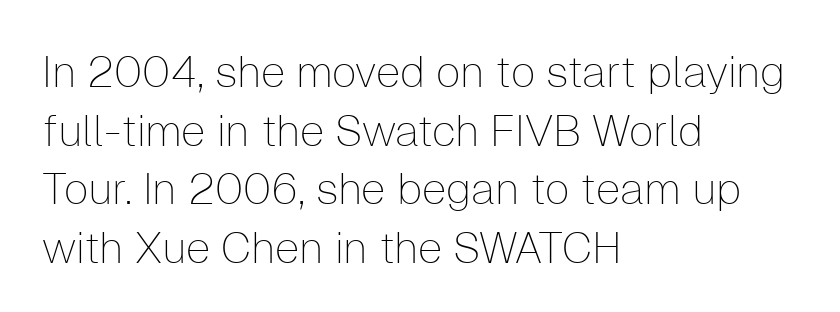
Q: Is the text bold? A: No.
Q: Is the text italic (slanted)? A: No, it is upright.
Q: Is the typeface a serif or a sans-serif typeface? A: Sans-serif.
Q: Is the text underlined? A: No.
Q: How is the paragraph aligned? A: Left-aligned.
Q: Is the spacing between letters normal or unusually wide? A: Normal.
Q: Is the spacing between lines tight, normal or loose? A: Normal.
Q: Width (condensed, normal, or wide)? A: Normal.
Q: Stroke contrast? A: Low.
Q: x-height? A: Medium.
Q: Monospaced? A: No.
